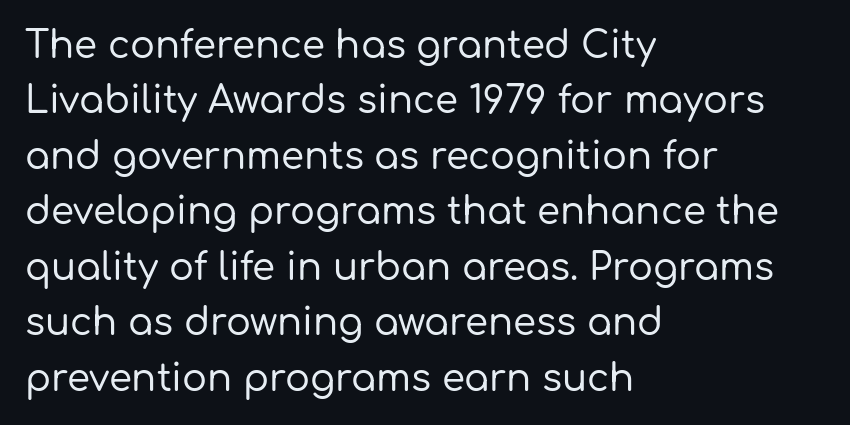
These lines are rendered in a variable-pitch font. A student would call this left alignment; a typographer would say flush left, rag right. Check under the words: just untouched page. The rows are spaced the way most documents space them.
